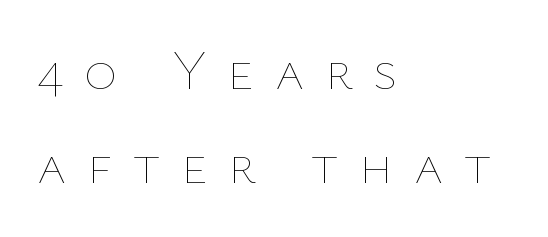
The image shows 56 px thin type, upright; set left-aligned, normal line spacing (1.67x), unusually wide letter spacing (+0.37 em), not underlined; low stroke contrast and a medium x-height.
